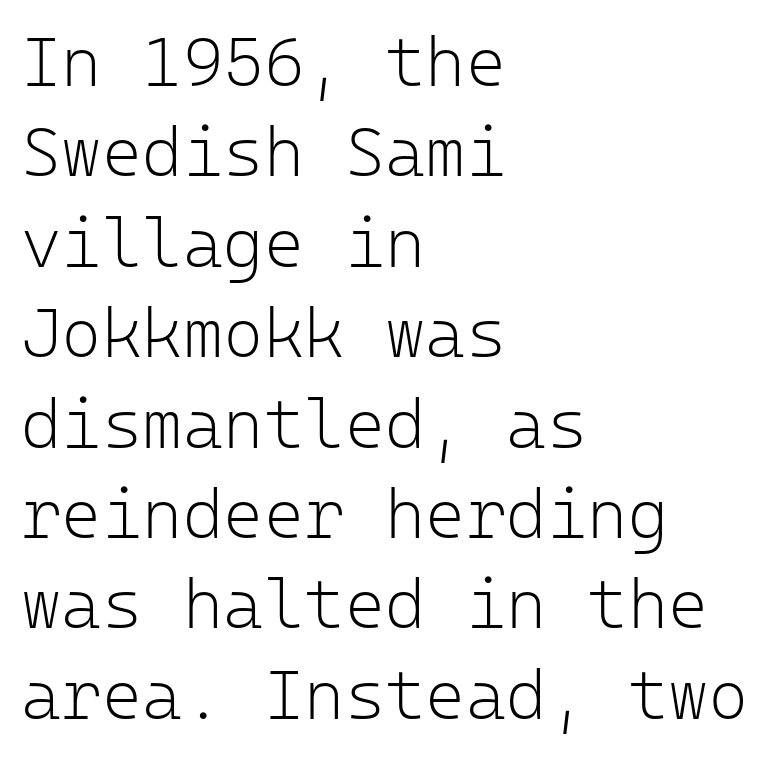
Q: Is the text bold? A: No.
Q: Is the text italic (slanted)? A: No, it is upright.
Q: Is the typeface a serif or a sans-serif typeface? A: Sans-serif.
Q: Is the text underlined? A: No.
Q: How is the paragraph aligned? A: Left-aligned.
Q: Is the spacing between letters normal or unusually wide? A: Normal.
Q: Is the spacing between lines tight, normal or loose? A: Normal.
Q: Width (condensed, normal, or wide)? A: Normal.
Q: Stroke contrast? A: Low.
Q: x-height? A: Medium.
Q: Monospaced? A: Yes.
